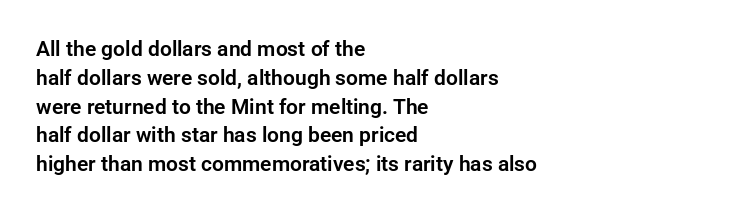
The compositor pushed each line to the left boundary. The strip under each line holds only bare page. When letters stand straight like this, we call the style roman or upright. Letter spacing: default. In terms of leading, this rendering sits right in the middle.
